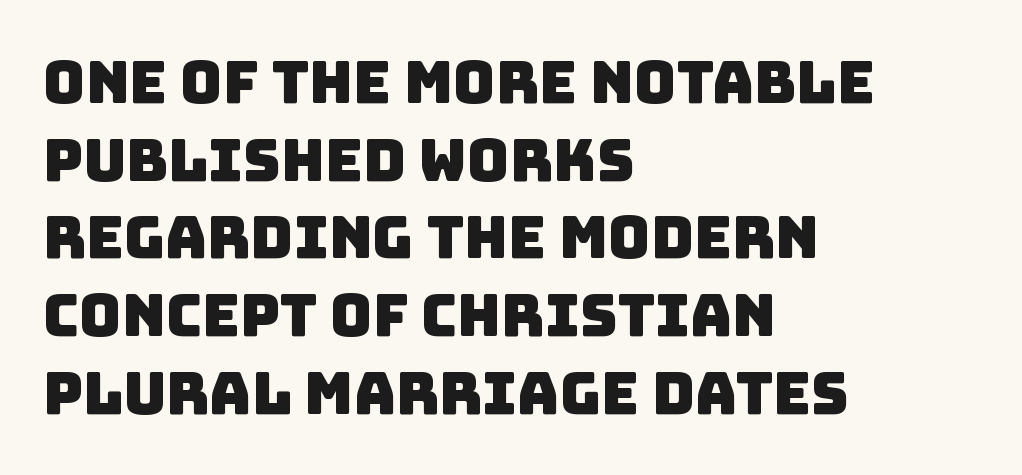
Q: Is the typeface a serif or a sans-serif typeface? A: Sans-serif.
Q: Is the text underlined? A: No.
Q: How is the paragraph aligned? A: Left-aligned.
Q: Is the spacing between letters normal or unusually wide? A: Normal.
Q: Is the spacing between lines tight, normal or loose? A: Normal.
Q: Width (condensed, normal, or wide)? A: Normal.
Q: Stroke contrast? A: Low.
Q: x-height? A: Large.
Q: Monospaced? A: No.
